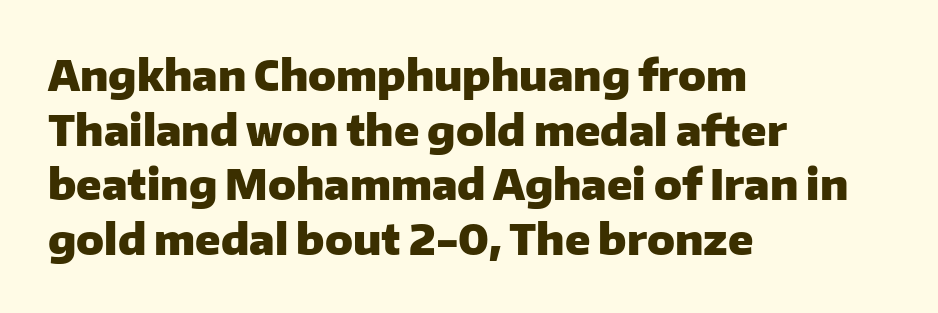
Q: Is the text bold? A: Yes.
Q: Is the text italic (slanted)? A: No, it is upright.
Q: Is the typeface a serif or a sans-serif typeface? A: Sans-serif.
Q: Is the text underlined? A: No.
Q: How is the paragraph aligned? A: Left-aligned.
Q: Is the spacing between letters normal or unusually wide? A: Normal.
Q: Is the spacing between lines tight, normal or loose? A: Normal.
Q: Width (condensed, normal, or wide)? A: Normal.
Q: Stroke contrast? A: Low.
Q: x-height? A: Medium.
Q: Monospaced? A: No.
